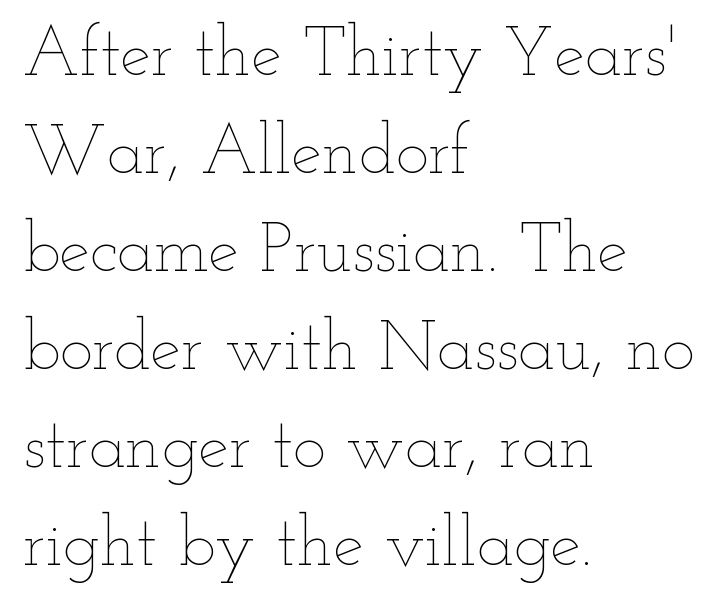
The image shows 69 px thin, wide type, upright; set left-aligned, normal line spacing (1.42x), normal letter spacing, not underlined; low stroke contrast and a small x-height.
